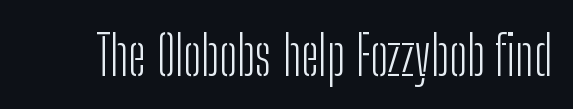
Varying glyph widths throughout — classic text-font behaviour. The passage shown is not bold in any degree. The gap between lines stays unmarked. Unlike a traditional serif, this face leaves its strokes unadorned. Unlike italic type, these characters show no tilt at all.
